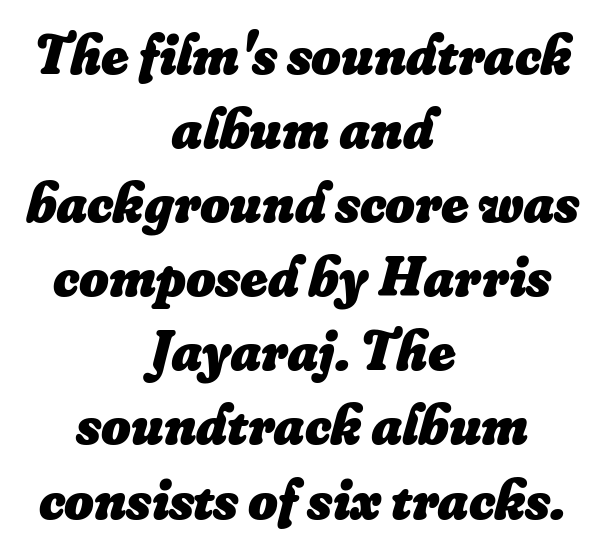
The image shows 57 px heavy type, italic (leaning right); set centered, normal line spacing (1.3x), normal letter spacing, not underlined; low stroke contrast and a small x-height.
